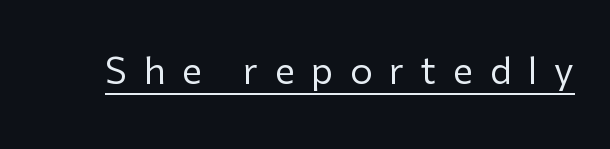
The passage shown is not bold in any degree. Each line of the rendering has a horizontal stroke beneath the glyphs. Loose tracking; the words dissolve into strings of separated letters. In terms of letterform style, serifs are entirely absent.
